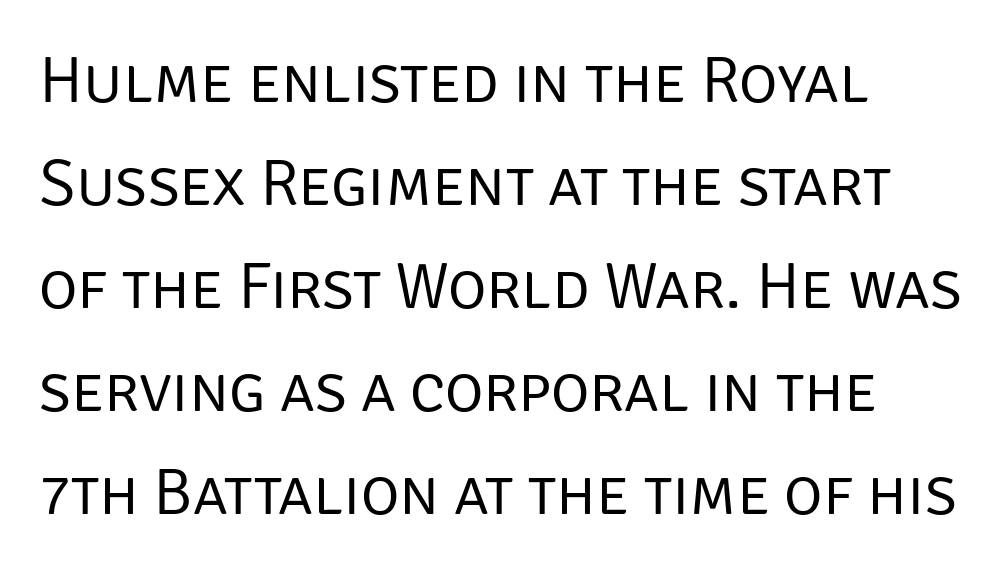
Q: Is the text bold? A: No.
Q: Is the text italic (slanted)? A: No, it is upright.
Q: Is the typeface a serif or a sans-serif typeface? A: Sans-serif.
Q: Is the text underlined? A: No.
Q: How is the paragraph aligned? A: Left-aligned.
Q: Is the spacing between letters normal or unusually wide? A: Normal.
Q: Is the spacing between lines tight, normal or loose? A: Normal.
Q: Width (condensed, normal, or wide)? A: Normal.
Q: Stroke contrast? A: Low.
Q: x-height? A: Large.
Q: Monospaced? A: No.
